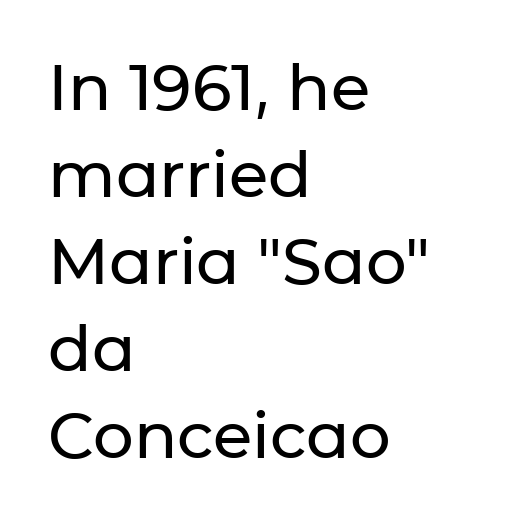
{"serif": "no", "italic": "no", "width": "normal", "stroke_contrast": "low", "x_height": "medium", "monospaced": "no", "underline": "no", "align": "left", "line_spacing": "normal", "line_spacing_ratio": 1.36, "letter_spacing": "normal", "letter_spacing_em": 0.0, "glyph_px": 64}
